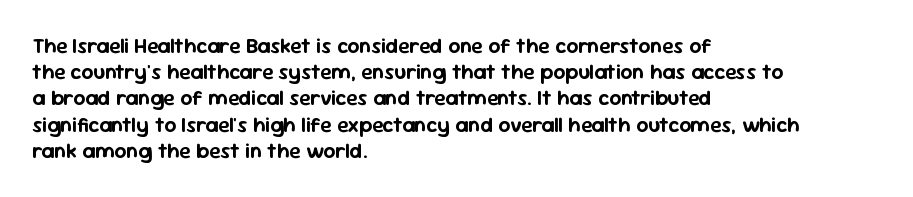
{"italic": "no", "underline": "no", "align": "left", "line_spacing": "normal", "line_spacing_ratio": 1.25, "letter_spacing": "normal", "letter_spacing_em": 0.0, "glyph_px": 21}
